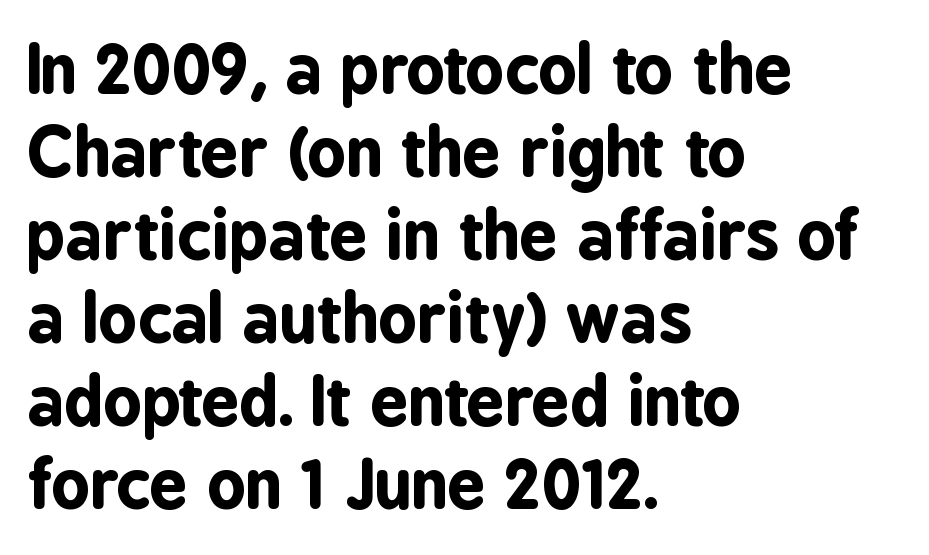
{"serif": "no", "italic": "no", "bold": "yes", "weight": "bold", "width": "condensed", "stroke_contrast": "low", "x_height": "medium", "monospaced": "no", "underline": "no", "align": "left", "line_spacing_ratio": 1.24, "letter_spacing": "normal", "letter_spacing_em": 0.0, "glyph_px": 67}
